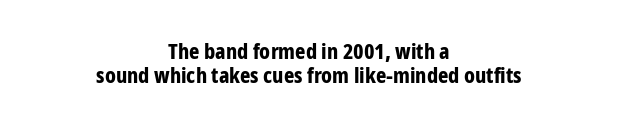
Q: Is the text bold? A: Yes.
Q: Is the text italic (slanted)? A: No, it is upright.
Q: Is the text underlined? A: No.
Q: How is the paragraph aligned? A: Centered.
Q: Is the spacing between letters normal or unusually wide? A: Normal.
Q: Is the spacing between lines tight, normal or loose? A: Tight.
